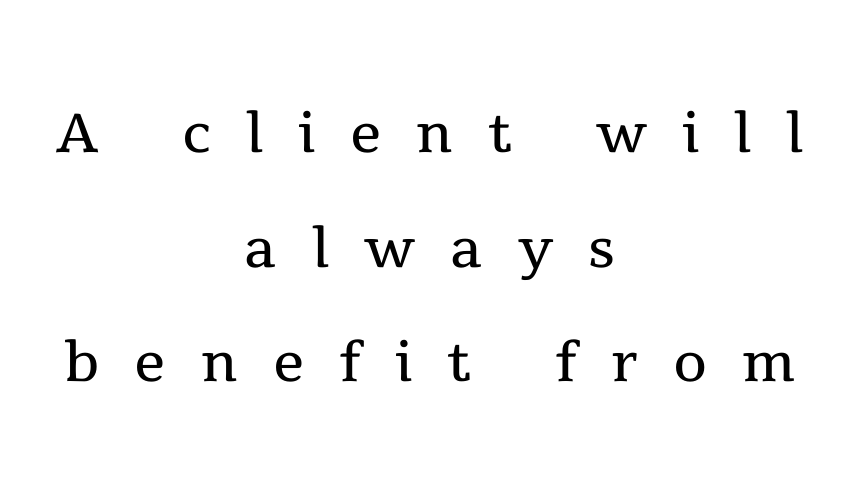
{"serif": "yes", "italic": "no", "bold": "no", "weight": "regular", "width": "normal", "x_height": "medium", "monospaced": "no", "underline": "no", "align": "center", "line_spacing": "normal", "line_spacing_ratio": 1.47, "letter_spacing": "wide", "letter_spacing_em": 0.45, "glyph_px": 78}
